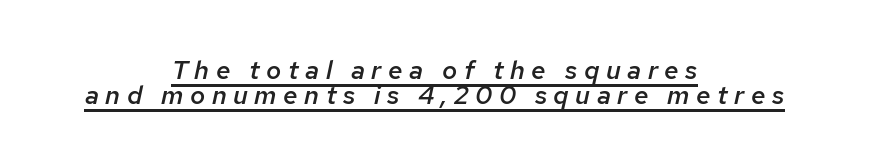
Students, note that the glyphs here are deliberately spaced far apart. Designer's note — italics engaged. Underline: present. The text block is weighted toward neither margin, spreading evenly from the middle. Very little white space separates one row of letters from the next. The glyphs have the mass of a demibold cut, below bold.
